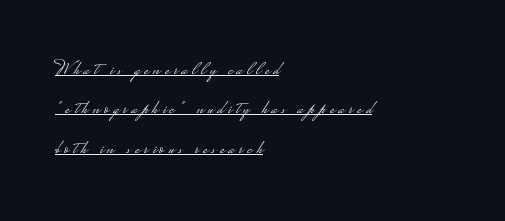
The image shows 20 px text type; set left-aligned, loose line spacing (1.97x), unusually wide letter spacing (+0.2 em), underlined.
